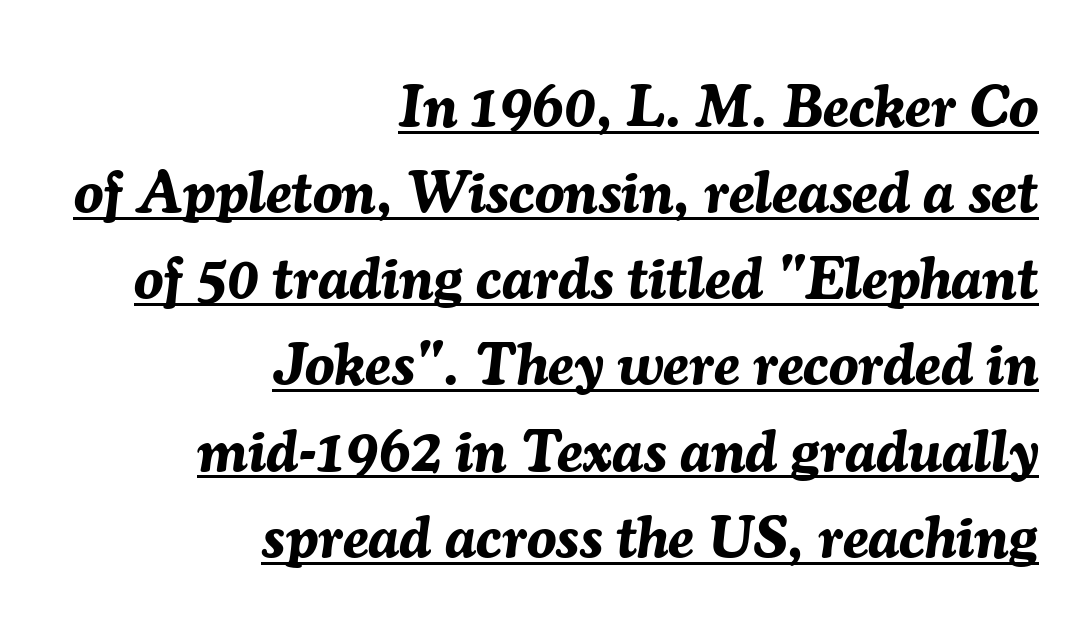
Q: Is the text bold? A: Yes.
Q: Is the text italic (slanted)? A: Yes, it leans right by about 7 degrees.
Q: Is the text underlined? A: Yes.
Q: How is the paragraph aligned? A: Right-aligned.
Q: Is the spacing between letters normal or unusually wide? A: Normal.
Q: Is the spacing between lines tight, normal or loose? A: Normal.
Q: Width (condensed, normal, or wide)? A: Normal.
Q: Stroke contrast? A: Medium.
Q: x-height? A: Medium.
Q: Monospaced? A: No.
